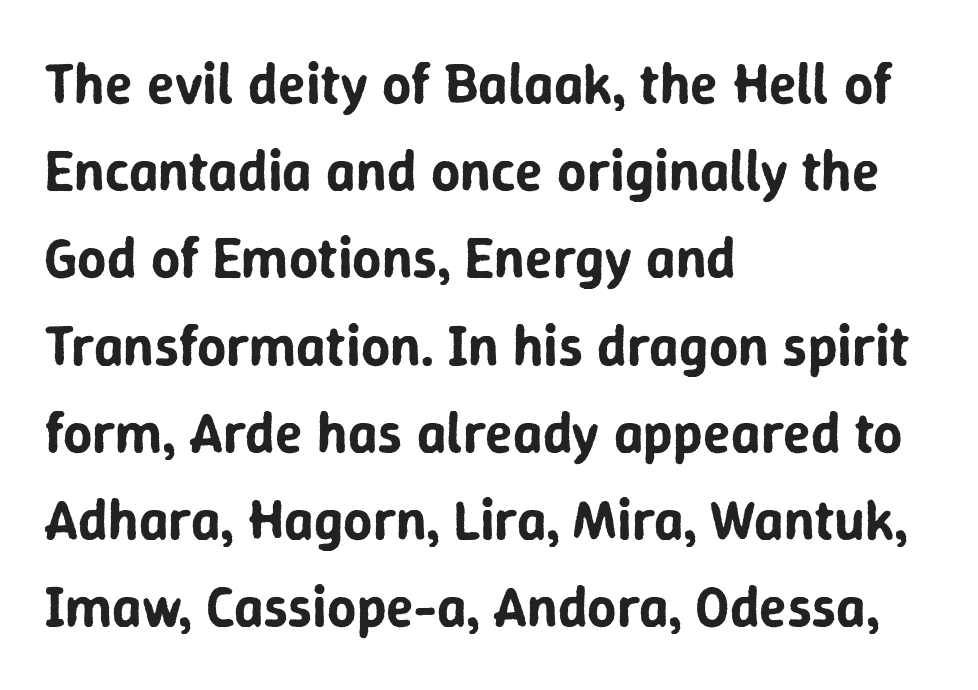
The image shows 57 px sans-serif type, upright; set left-aligned, normal line spacing (1.53x), normal letter spacing, not underlined; low stroke contrast and a medium x-height.
